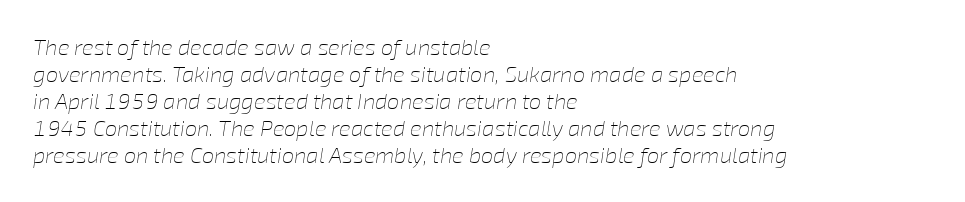
This rendering uses left alignment, leaving the right contour irregular. Caption: standard tracking, unaltered. This is oblique type, the kind used for emphasis or titles. Letters rest on an invisible, unmarked baseline. No heavy texture on the line: the type isn't bold.
